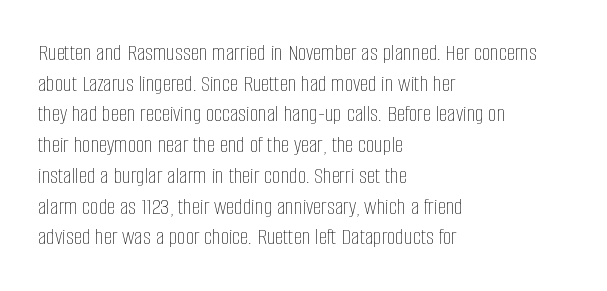
{"italic": "no", "bold": "no", "underline": "no", "align": "left", "line_spacing": "normal", "line_spacing_ratio": 1.28, "letter_spacing": "normal", "letter_spacing_em": 0.0, "glyph_px": 24}
